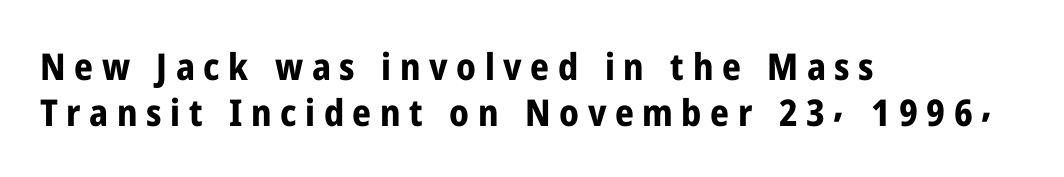
Beneath every word, the page is bare. Spacing verdict: proportional, widths tailored to each character. Every letter is thick-stroked: bold, no question. The face used here is a sans, in the tradition of grotesques and geometrics. The passage is arranged the way most books set body copy — flush left. This is the regular roman posture of the typeface.
